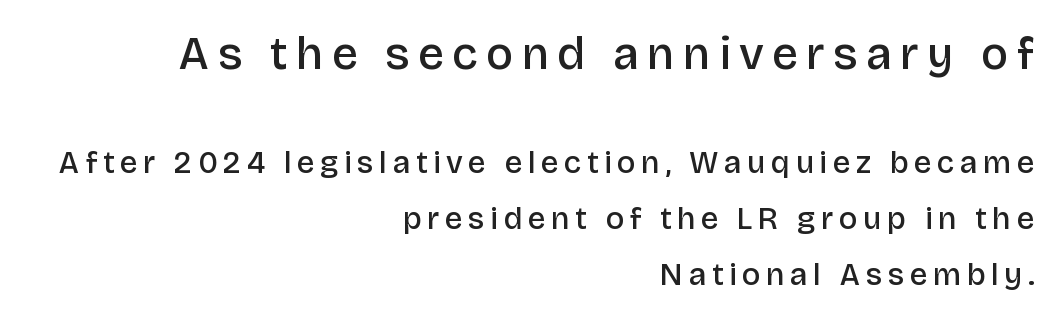
The first block has been scaled up relative to the second. Moderately thickened strokes mark this as semibold type. Is the block centered? No — it sits flush against the right margin. Every stem runs plumb, perpendicular to the baseline. The passage shown is typed in a proportional face where columns would drift. Unmarked baselines from the first word to the last.
